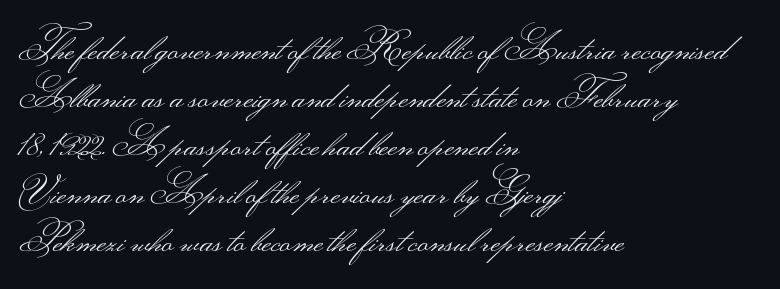
Q: Is the text bold? A: No.
Q: Is the text italic (slanted)? A: Yes.
Q: Is the typeface a serif or a sans-serif typeface? A: Sans-serif.
Q: Is the text underlined? A: No.
Q: How is the paragraph aligned? A: Left-aligned.
Q: Is the spacing between letters normal or unusually wide? A: Normal.
Q: Is the spacing between lines tight, normal or loose? A: Normal.
Q: Width (condensed, normal, or wide)? A: Wide.
Q: Stroke contrast? A: Medium.
Q: Monospaced? A: No.
